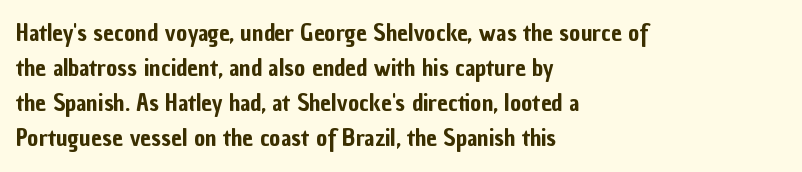
{"italic": "no", "underline": "no", "align": "left", "line_spacing": "normal", "line_spacing_ratio": 1.46, "letter_spacing": "normal", "letter_spacing_em": 0.0, "glyph_px": 24}
